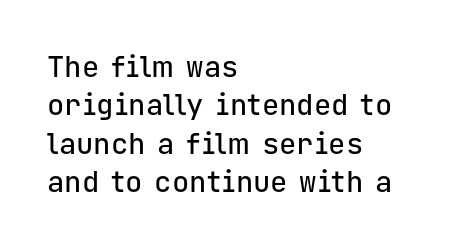
The image shows 29 px sans-serif type, upright, monospaced; set left-aligned, normal line spacing (1.32x), normal letter spacing, not underlined; low stroke contrast and a medium x-height.
